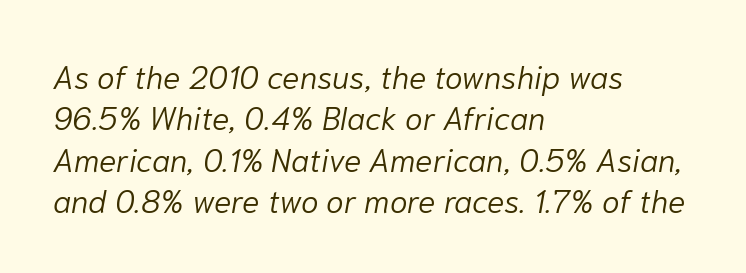
Q: Is the text bold? A: No.
Q: Is the text italic (slanted)? A: Yes, it leans right by about 10 degrees.
Q: Is the text underlined? A: No.
Q: How is the paragraph aligned? A: Left-aligned.
Q: Is the spacing between letters normal or unusually wide? A: Normal.
Q: Is the spacing between lines tight, normal or loose? A: Normal.
Q: Width (condensed, normal, or wide)? A: Normal.
Q: Stroke contrast? A: Low.
Q: x-height? A: Medium.
Q: Monospaced? A: No.
